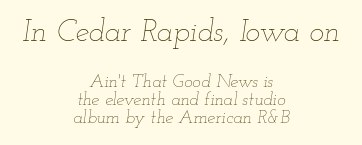
{"italic": "yes", "lean": "right", "slant_degrees": 12, "bold": "no", "weight": "thin", "width": "wide", "stroke_contrast": "low", "x_height": "small", "monospaced": "no", "underline": "no", "align": "center", "line_spacing": "tight", "line_spacing_ratio": 1.0, "letter_spacing": "normal", "letter_spacing_em": 0.0, "larger_block": "first", "size_ratio": 1.72, "glyph_px": 31}
